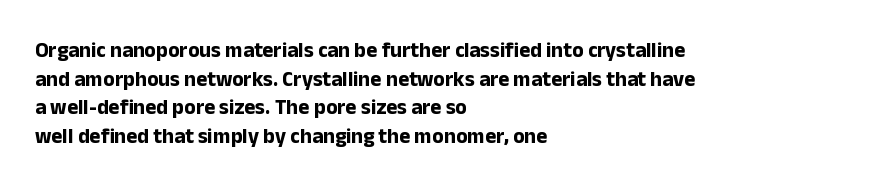
Q: Is the text bold? A: Yes.
Q: Is the text italic (slanted)? A: No, it is upright.
Q: Is the text underlined? A: No.
Q: How is the paragraph aligned? A: Left-aligned.
Q: Is the spacing between letters normal or unusually wide? A: Normal.
Q: Is the spacing between lines tight, normal or loose? A: Normal.
